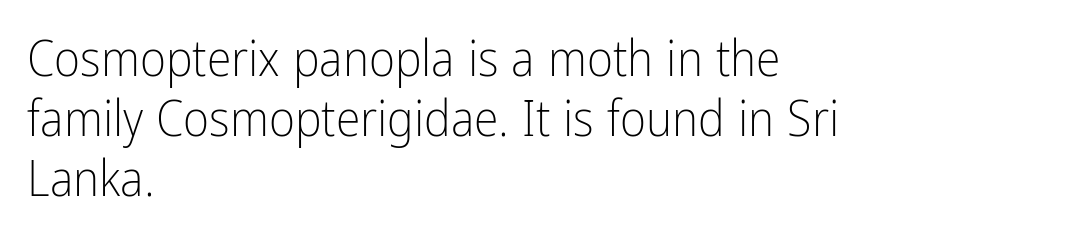
Q: Is the text bold? A: No.
Q: Is the text italic (slanted)? A: No, it is upright.
Q: Is the typeface a serif or a sans-serif typeface? A: Sans-serif.
Q: Is the text underlined? A: No.
Q: How is the paragraph aligned? A: Left-aligned.
Q: Is the spacing between letters normal or unusually wide? A: Normal.
Q: Width (condensed, normal, or wide)? A: Condensed.
Q: Stroke contrast? A: Low.
Q: x-height? A: Medium.
Q: Monospaced? A: No.
